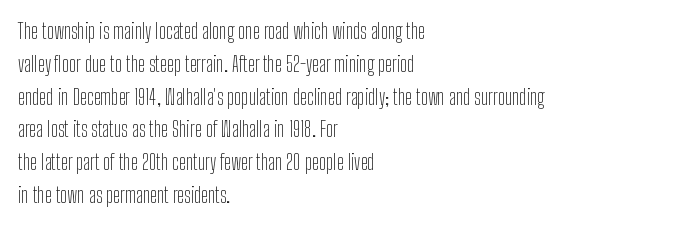
{"italic": "no", "bold": "no", "underline": "no", "align": "left", "line_spacing": "normal", "line_spacing_ratio": 1.56, "letter_spacing": "normal", "letter_spacing_em": 0.0, "glyph_px": 21}
